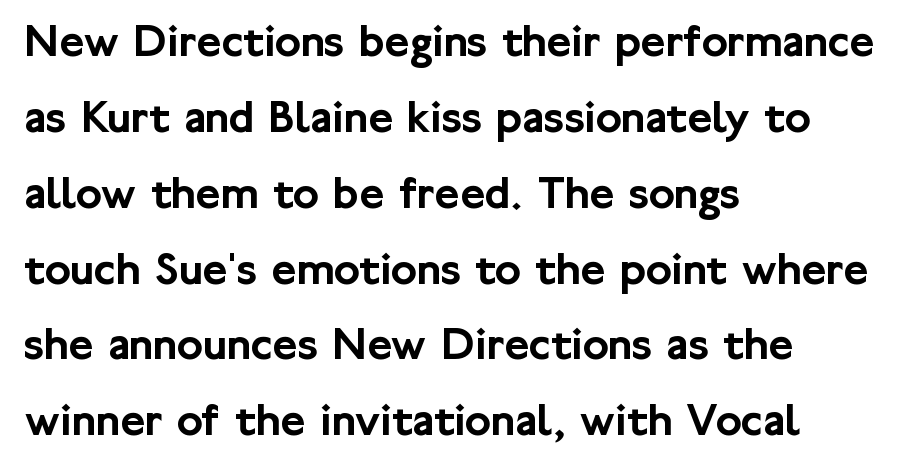
The image shows 48 px sans-serif type, upright; set left-aligned, normal line spacing (1.58x), normal letter spacing, not underlined; low stroke contrast and a medium x-height.
